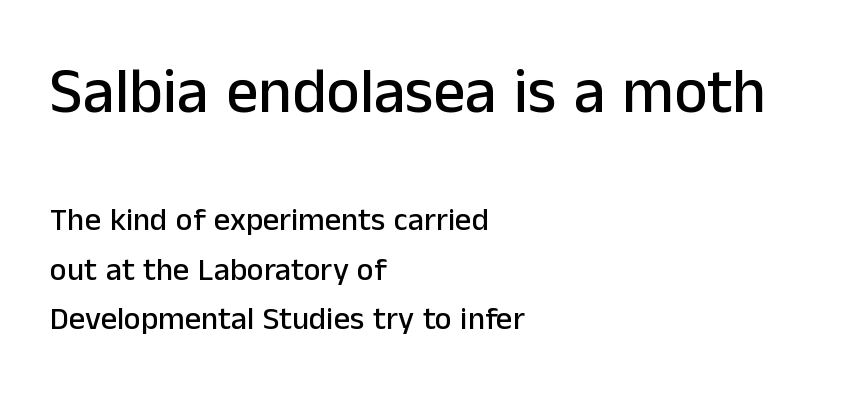
The image shows 63 px sans-serif type, upright; set left-aligned, normal line spacing (1.55x), normal letter spacing, not underlined; the first (top) block is 1.97x larger; low stroke contrast and a medium x-height.
